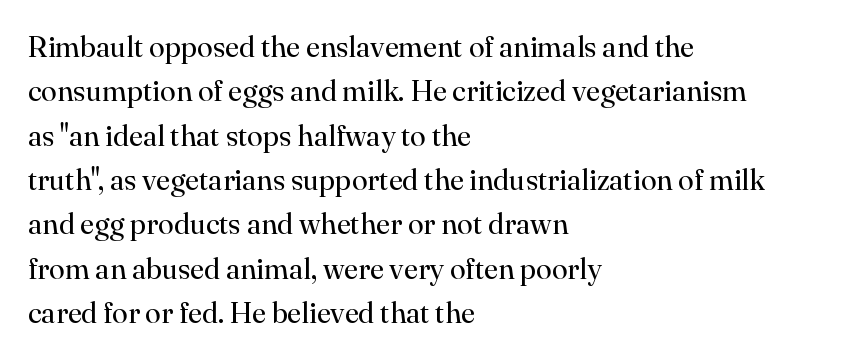
The image shows 29 px regular-weight serif type, upright; set left-aligned, normal line spacing (1.53x), normal letter spacing, not underlined; high stroke contrast and a small x-height.
